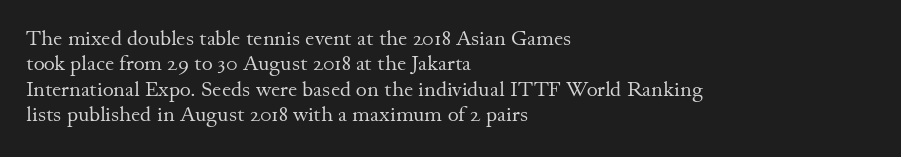
The image shows 21 px text type, upright; set left-aligned, line spacing 1.21x, normal letter spacing, not underlined.
